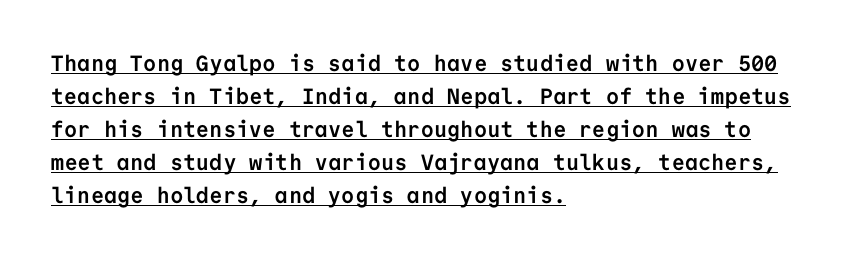
Emphasis is given by a line drawn under the lettering. The rendering uses a bold face; every stroke is thick and dark. Is the letter spacing exaggerated? No — it looks like the ordinary default. The space between consecutive lines is moderate. Italic? Not at all — the glyphs are vertical.
